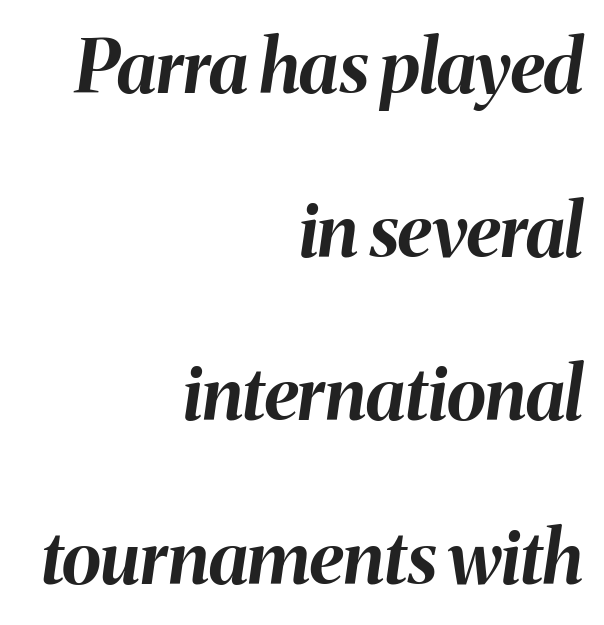
The area under the type is left untouched. These lines stack with their right ends in a neat column. This sample uses plain, unmodified letter spacing. This is oblique type, the kind used for emphasis or titles. Vertically, the passage feels expansive, rows floating well apart. The face used here is proportionally spaced, like ordinary book or web type.
